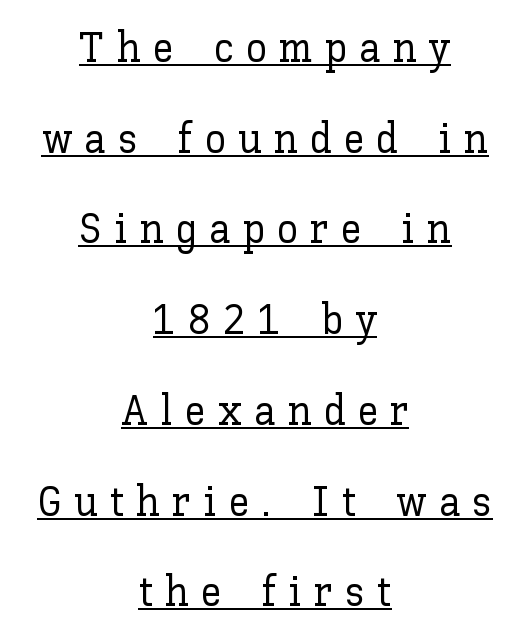
{"italic": "no", "width": "normal", "stroke_contrast": "low", "x_height": "medium", "monospaced": "no", "underline": "yes", "align": "center", "line_spacing": "loose", "line_spacing_ratio": 2.16, "letter_spacing": "wide", "letter_spacing_em": 0.29, "glyph_px": 42}
